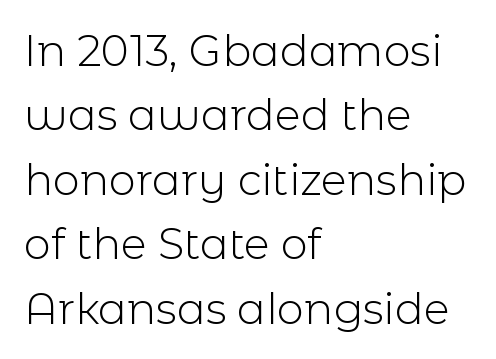
The image shows 43 px light sans-serif type, upright; set left-aligned, normal line spacing (1.5x), normal letter spacing, not underlined; a medium x-height.
